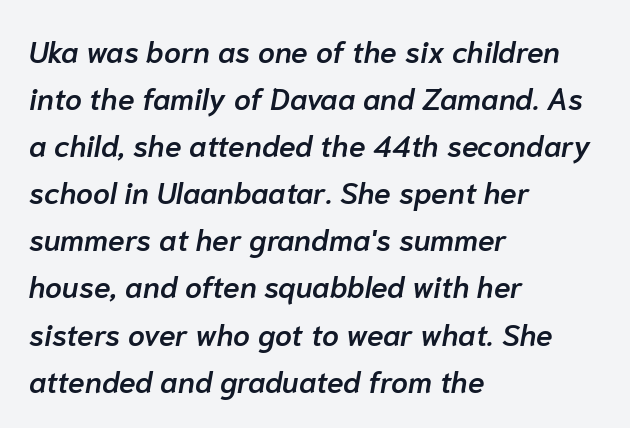
{"italic": "yes", "lean": "right", "slant_degrees": 10, "bold": "semi", "weight": "semibold", "width": "normal", "stroke_contrast": "low", "x_height": "medium", "monospaced": "no", "underline": "no", "align": "left", "line_spacing": "normal", "line_spacing_ratio": 1.57, "letter_spacing": "normal", "letter_spacing_em": 0.0, "glyph_px": 30}
